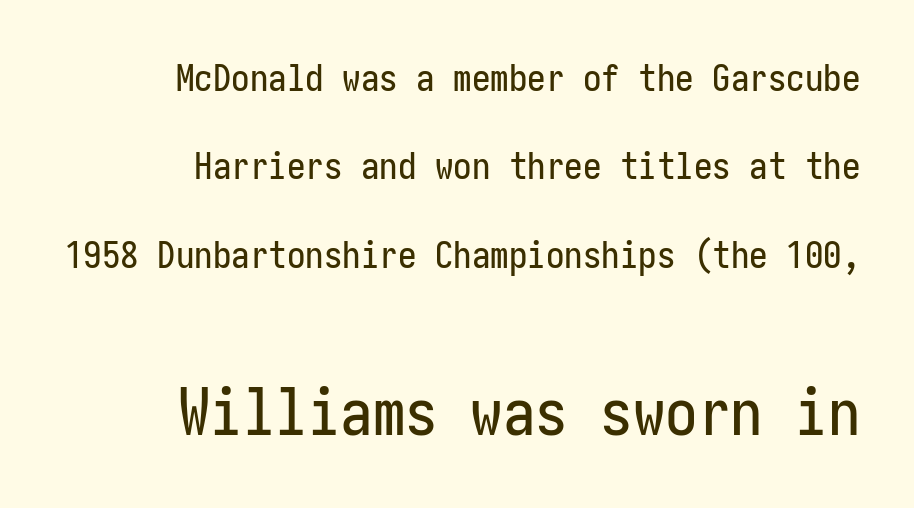
The image shows 65 px condensed sans-serif type, upright; set right-aligned, loose line spacing (2.39x), normal letter spacing, not underlined; the second (bottom) block is 1.76x larger; low stroke contrast and a medium x-height.
